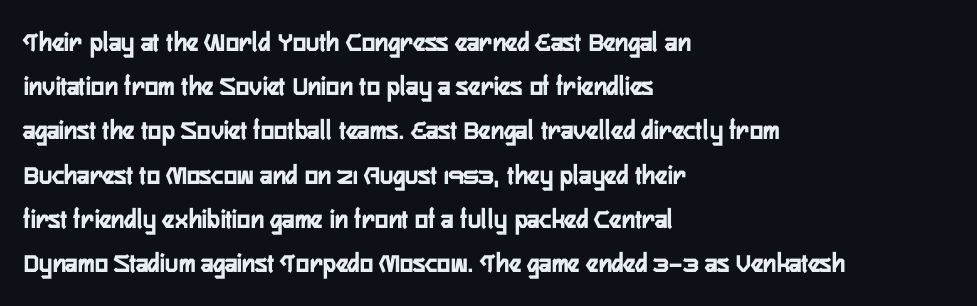
Q: Is the text italic (slanted)? A: No, it is upright.
Q: Is the typeface a serif or a sans-serif typeface? A: Sans-serif.
Q: Is the text underlined? A: No.
Q: How is the paragraph aligned? A: Left-aligned.
Q: Is the spacing between letters normal or unusually wide? A: Normal.
Q: Is the spacing between lines tight, normal or loose? A: Normal.
Q: Width (condensed, normal, or wide)? A: Condensed.
Q: Stroke contrast? A: Low.
Q: x-height? A: Medium.
Q: Monospaced? A: No.
